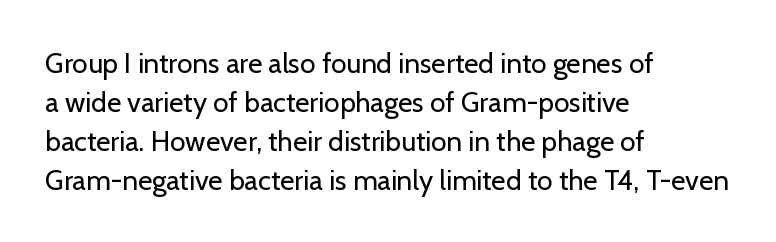
Leftover space on each line is placed entirely after the last word. This rendering leaves character spacing at its baseline value. Quick note: not italic, upright. The specimen omits any rule beneath the text block's lines. The rendering uses a moderate line-height, typical for paragraphs.
